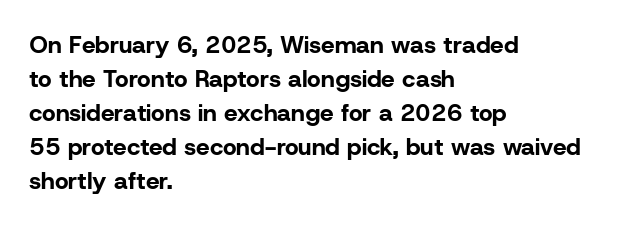
The passage shown stacks its lines at a standard gap. These lines keep a tight, regular rhythm from letter to letter. Descenders hang freely into open space. The sample has been set heavy, in full bold. Leftover space on each line is placed entirely after the last word. Nope, not italic — everything's standing straight.
